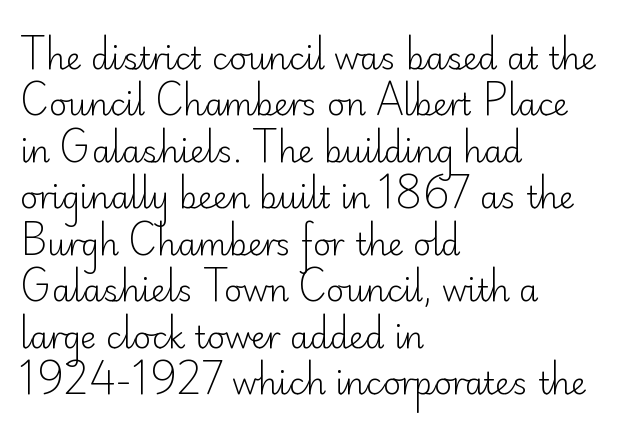
Notice how the stems are strictly vertical — no italics here. Does the copy run flush right? No — it runs flush left. Descender tails drop into unmarked territory. The letterforms sit at book weight or below. Compared with typical paragraphs, the rows here are spaced about the same.
